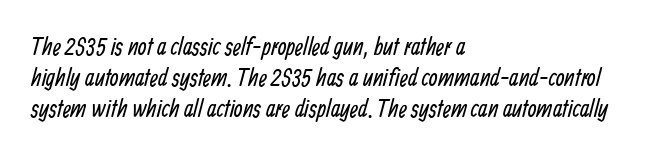
The passage shown is not bold in any degree. Rule under the text: the space is simply empty. Rows of type keep a routine distance in the vertical direction. Short note: letters normally spaced. The lines are quadded left.
